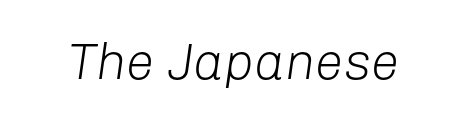
Q: Is the text bold? A: No.
Q: Is the text italic (slanted)? A: Yes, it leans right by about 8 degrees.
Q: Is the text underlined? A: No.
Q: Is the spacing between letters normal or unusually wide? A: Normal.
Q: Width (condensed, normal, or wide)? A: Normal.
Q: Stroke contrast? A: Low.
Q: x-height? A: Medium.
Q: Monospaced? A: No.
